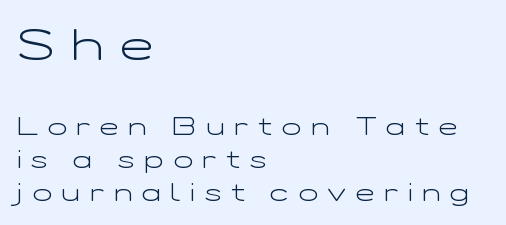
The image shows 44 px light, wide sans-serif type, upright; set left-aligned, normal line spacing (1.32x), unusually wide letter spacing (+0.39 em), not underlined; the first (top) block is 1.76x larger; low stroke contrast and a medium x-height.
